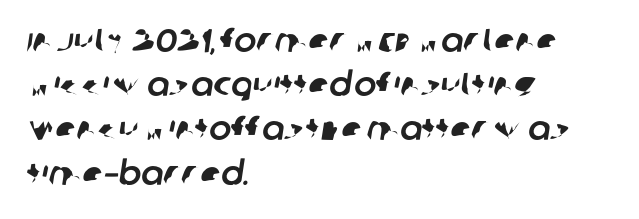
The designer left line spacing at the default. The type family on display is of the sans-serif kind. Clear beneath every line of the passage. Looks like regular typesetting: each glyph gets only the width it needs.
